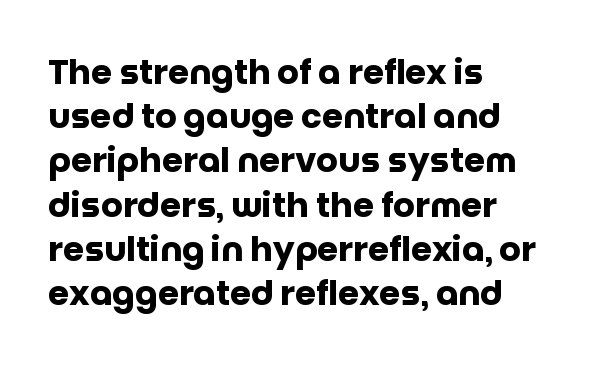
The image shows 34 px heavy sans-serif type, upright; set left-aligned, normal line spacing (1.3x), normal letter spacing, not underlined; low stroke contrast and a large x-height.
